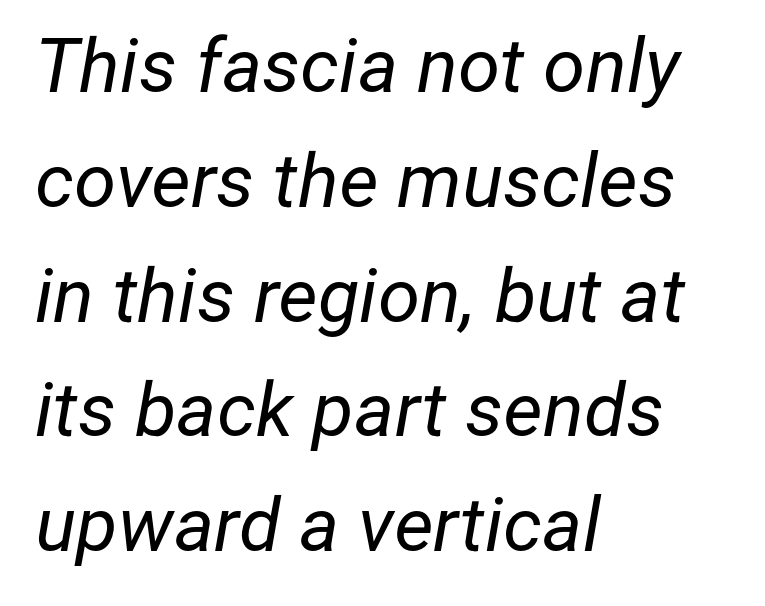
The typeface has the unassuming heft of standard copy or less. The designer left line spacing at the default. The font's italic variant was chosen for this text. Descenders hang freely into open space. The letters sit at their default tracking, neither squeezed nor spread.
